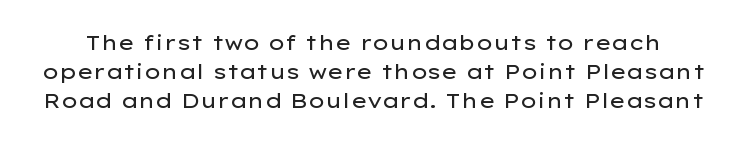
Q: Is the text bold? A: No.
Q: Is the text italic (slanted)? A: No, it is upright.
Q: Is the text underlined? A: No.
Q: Is the spacing between letters normal or unusually wide? A: Normal.
Q: Is the spacing between lines tight, normal or loose? A: Normal.
